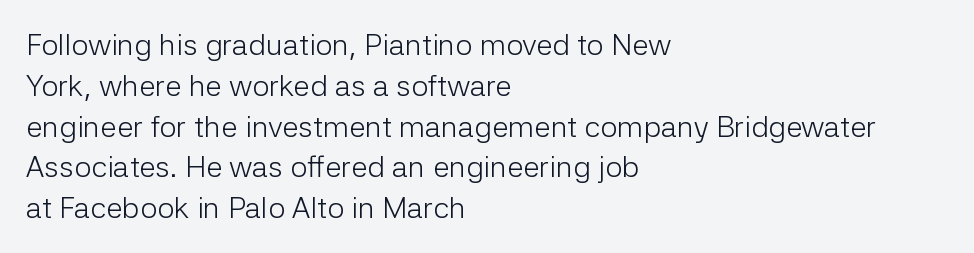
The baseline area is clear. Quick note: interline space is typical. This is roman type, the default non-slanted kind. The lines in this sample share a left origin and differ only in where they stop. Each letter keeps its own natural width here, so spacing adapts to shape.
